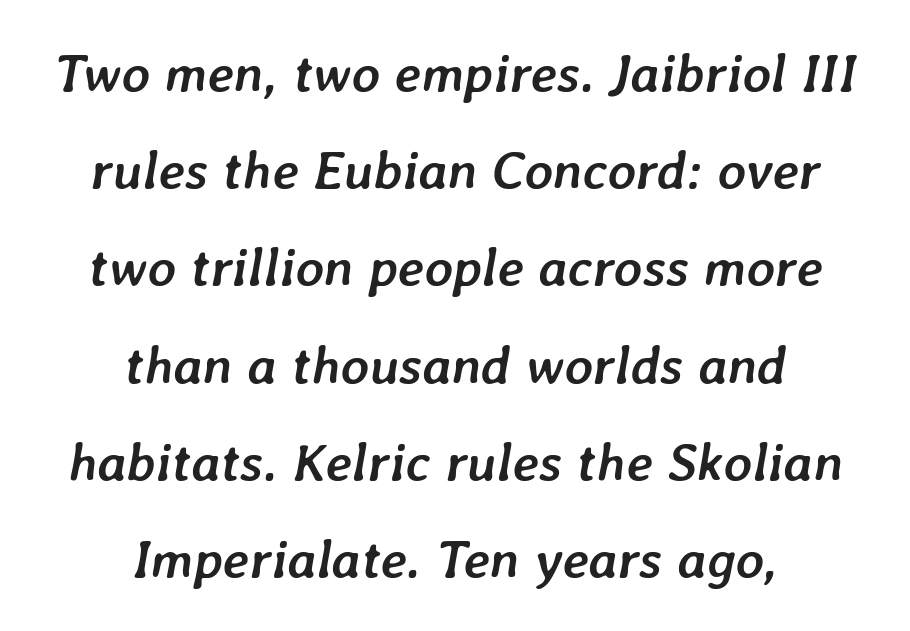
The image shows 54 px semibold type, italic (leaning right); set centered, line spacing 1.8x, normal letter spacing, not underlined; low stroke contrast and a medium x-height.
